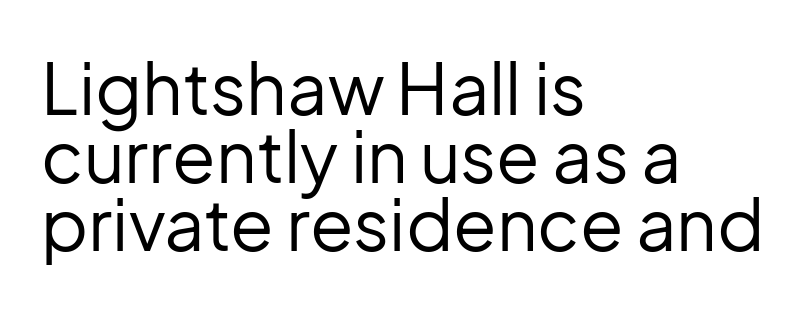
{"serif": "no", "italic": "no", "bold": "no", "weight": "regular", "width": "normal", "stroke_contrast": "low", "x_height": "medium", "monospaced": "no", "underline": "no", "align": "left", "line_spacing": "tight", "line_spacing_ratio": 0.96, "letter_spacing": "normal", "letter_spacing_em": 0.0, "glyph_px": 71}
